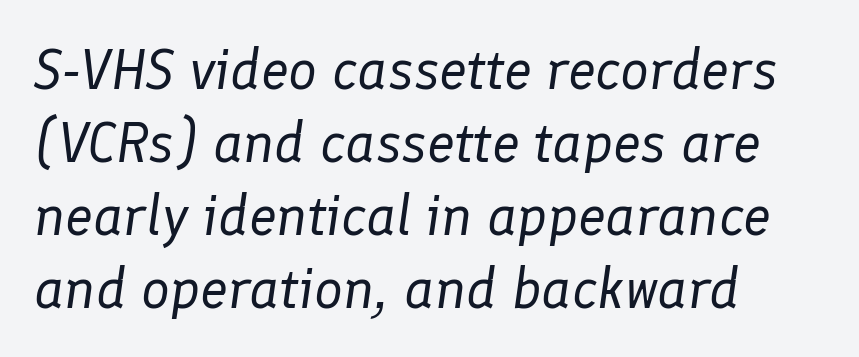
Q: Is the text bold? A: No.
Q: Is the text italic (slanted)? A: Yes, it leans right by about 8 degrees.
Q: Is the text underlined? A: No.
Q: How is the paragraph aligned? A: Left-aligned.
Q: Is the spacing between letters normal or unusually wide? A: Normal.
Q: Is the spacing between lines tight, normal or loose? A: Normal.
Q: Width (condensed, normal, or wide)? A: Normal.
Q: Stroke contrast? A: Low.
Q: x-height? A: Medium.
Q: Monospaced? A: No.
